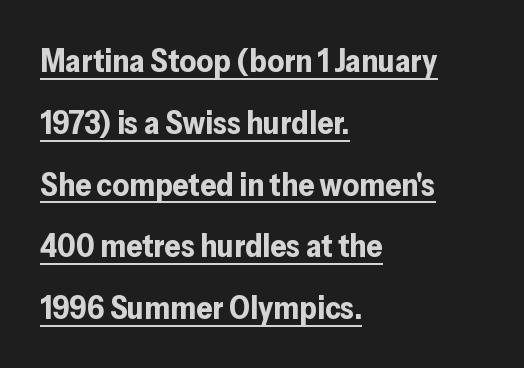
{"serif": "no", "italic": "no", "bold": "yes", "weight": "bold", "width": "normal", "stroke_contrast": "low", "x_height": "medium", "monospaced": "no", "underline": "yes", "align": "left", "line_spacing": "loose", "line_spacing_ratio": 1.93, "letter_spacing": "normal", "letter_spacing_em": 0.0, "glyph_px": 32}
